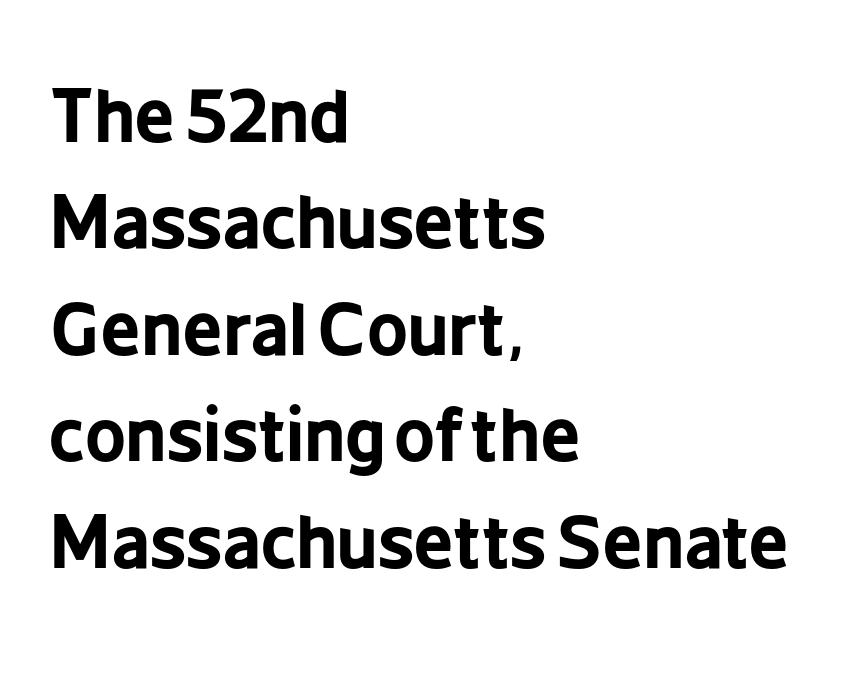
Q: Is the text bold? A: Yes.
Q: Is the text italic (slanted)? A: No, it is upright.
Q: Is the typeface a serif or a sans-serif typeface? A: Sans-serif.
Q: Is the text underlined? A: No.
Q: How is the paragraph aligned? A: Left-aligned.
Q: Is the spacing between letters normal or unusually wide? A: Normal.
Q: Is the spacing between lines tight, normal or loose? A: Normal.
Q: Width (condensed, normal, or wide)? A: Condensed.
Q: Stroke contrast? A: Low.
Q: x-height? A: Medium.
Q: Monospaced? A: No.
